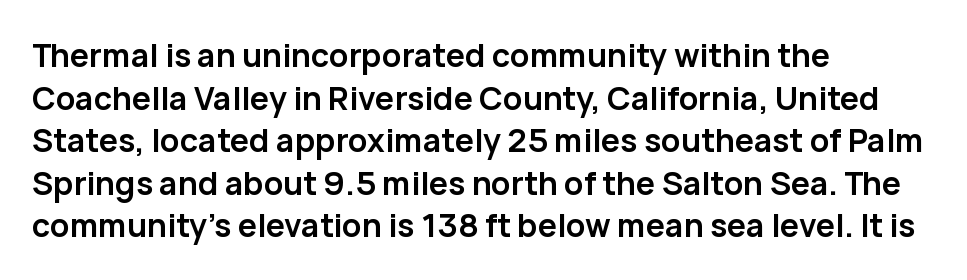
{"serif": "no", "italic": "no", "bold": "yes", "weight": "semibold", "width": "normal", "stroke_contrast": "low", "x_height": "medium", "monospaced": "no", "underline": "no", "align": "left", "line_spacing": "normal", "line_spacing_ratio": 1.33, "letter_spacing": "normal", "letter_spacing_em": 0.0, "glyph_px": 32}
